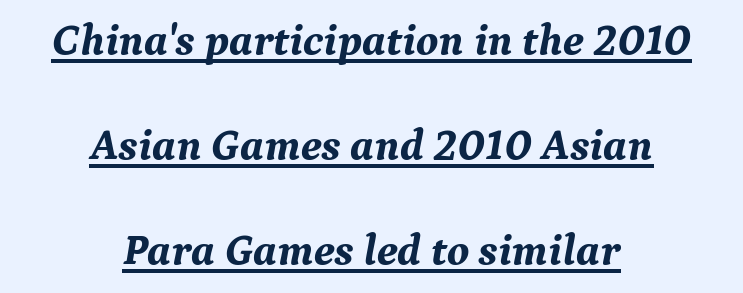
You could fit nearly another row in the gap between these rows. The letters advance in unequal steps, a hallmark of proportional type. Is the letter spacing exaggerated? No — it looks like the ordinary default. The characters display serif detailing at their extremities. The glyphs are accompanied by a horizontal stroke just below them.
